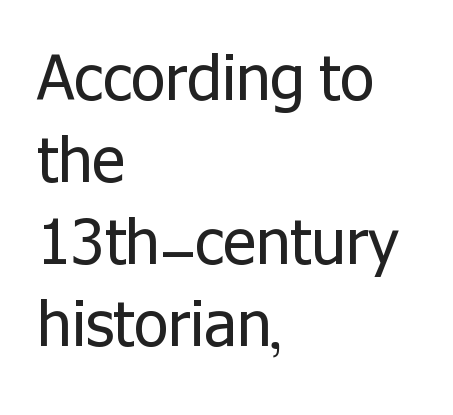
The image shows 62 px regular-weight sans-serif type, upright; set left-aligned, normal line spacing (1.32x), normal letter spacing, not underlined; low stroke contrast and a medium x-height.
